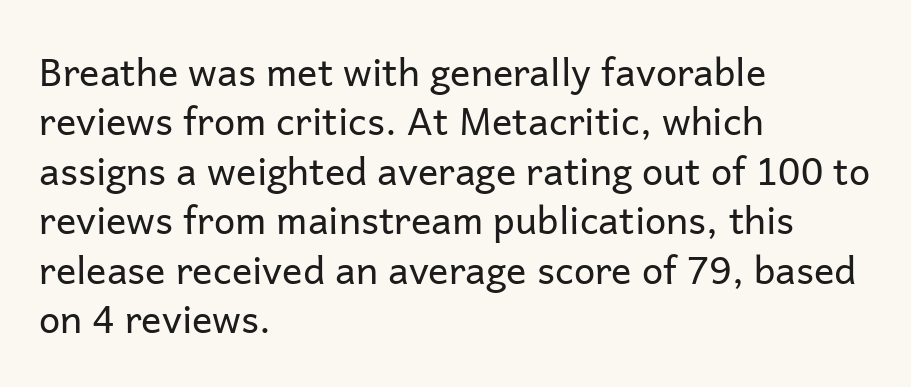
{"serif": "no", "italic": "no", "bold": "no", "weight": "regular", "width": "normal", "stroke_contrast": "low", "x_height": "medium", "monospaced": "no", "underline": "no", "align": "left", "line_spacing": "normal", "line_spacing_ratio": 1.3, "letter_spacing": "normal", "letter_spacing_em": 0.0, "glyph_px": 38}
